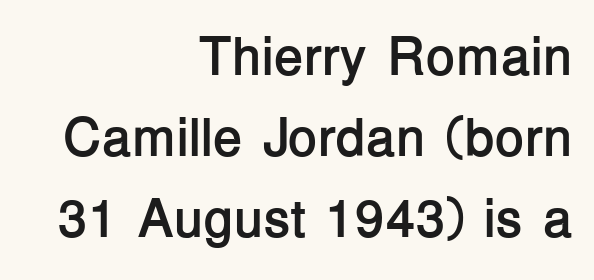
Q: Is the text bold? A: Yes.
Q: Is the text italic (slanted)? A: No, it is upright.
Q: Is the typeface a serif or a sans-serif typeface? A: Sans-serif.
Q: Is the text underlined? A: No.
Q: How is the paragraph aligned? A: Right-aligned.
Q: Is the spacing between letters normal or unusually wide? A: Normal.
Q: Is the spacing between lines tight, normal or loose? A: Normal.
Q: Width (condensed, normal, or wide)? A: Normal.
Q: Stroke contrast? A: Low.
Q: x-height? A: Medium.
Q: Monospaced? A: No.
